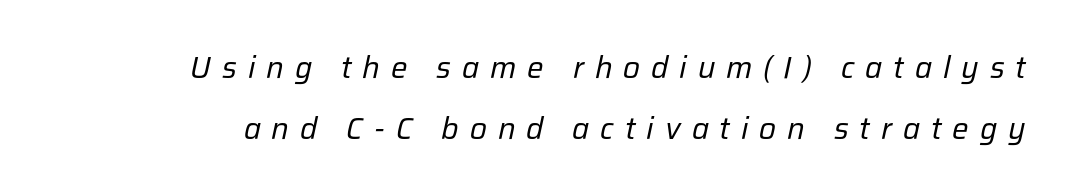
Q: Is the text bold? A: No.
Q: Is the text italic (slanted)? A: Yes, it leans right by about 12 degrees.
Q: Is the text underlined? A: No.
Q: How is the paragraph aligned? A: Right-aligned.
Q: Is the spacing between letters normal or unusually wide? A: Unusually wide.
Q: Is the spacing between lines tight, normal or loose? A: Loose.
Q: Width (condensed, normal, or wide)? A: Normal.
Q: Stroke contrast? A: Low.
Q: x-height? A: Medium.
Q: Monospaced? A: No.
